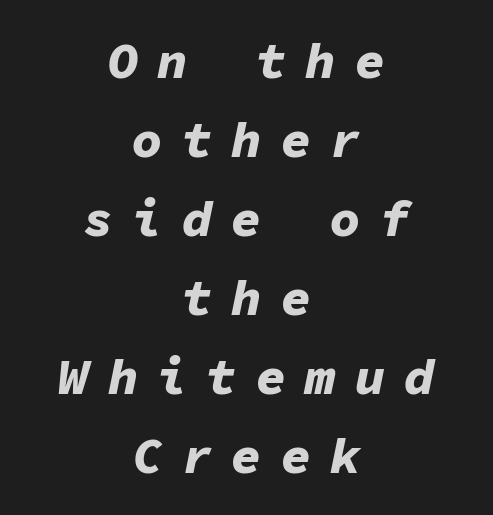
Q: Is the text bold? A: Yes.
Q: Is the text italic (slanted)? A: Yes, it leans right by about 11 degrees.
Q: Is the text underlined? A: No.
Q: How is the paragraph aligned? A: Centered.
Q: Is the spacing between letters normal or unusually wide? A: Unusually wide.
Q: Is the spacing between lines tight, normal or loose? A: Normal.
Q: Width (condensed, normal, or wide)? A: Normal.
Q: Stroke contrast? A: Low.
Q: x-height? A: Medium.
Q: Monospaced? A: Yes.
